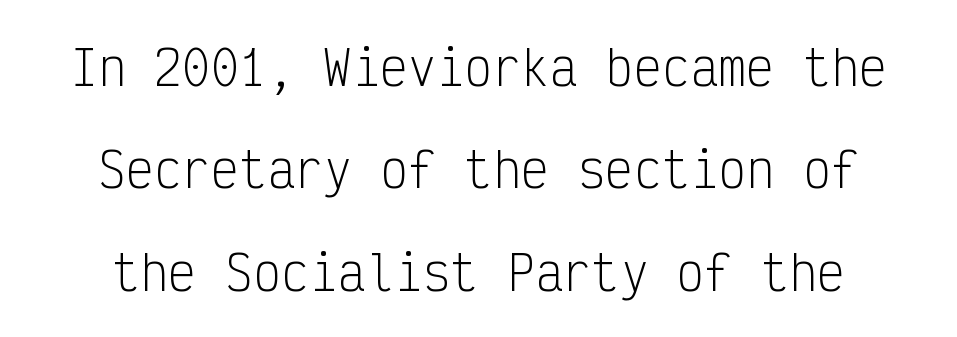
The image shows 47 px light, condensed sans-serif type, upright, monospaced; set loose line spacing (2.18x), normal letter spacing, not underlined; low stroke contrast and a medium x-height.
